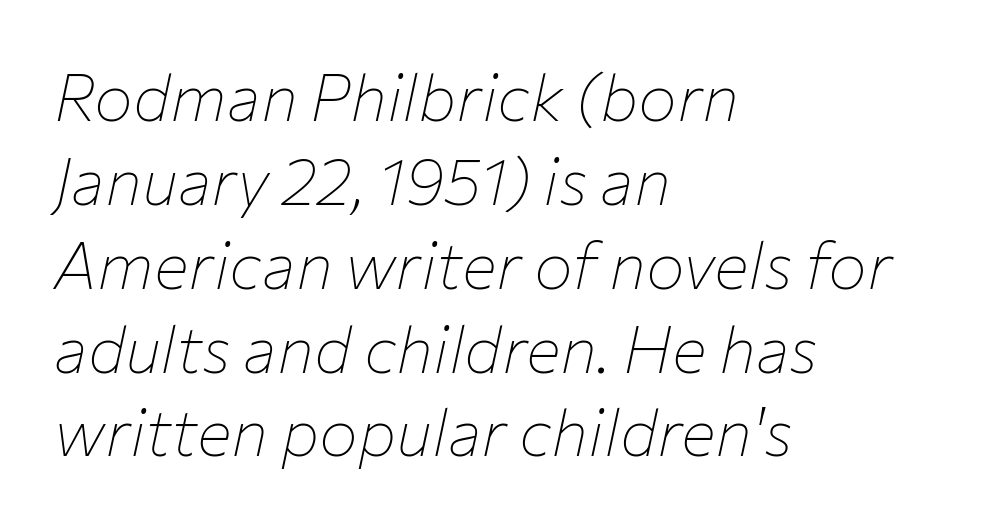
Q: Is the text bold? A: No.
Q: Is the text italic (slanted)? A: Yes, it leans right by about 12 degrees.
Q: Is the text underlined? A: No.
Q: How is the paragraph aligned? A: Left-aligned.
Q: Is the spacing between letters normal or unusually wide? A: Normal.
Q: Is the spacing between lines tight, normal or loose? A: Normal.
Q: Width (condensed, normal, or wide)? A: Normal.
Q: Stroke contrast? A: Low.
Q: x-height? A: Medium.
Q: Monospaced? A: No.
